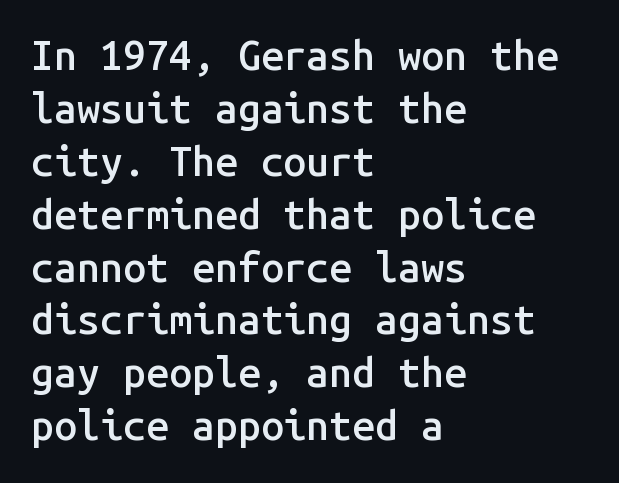
{"serif": "no", "italic": "no", "bold": "semi", "weight": "semibold", "width": "normal", "stroke_contrast": "low", "x_height": "medium", "monospaced": "yes", "underline": "no", "align": "left", "line_spacing": "normal", "line_spacing_ratio": 1.29, "letter_spacing": "normal", "letter_spacing_em": 0.0, "glyph_px": 41}
